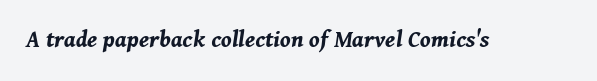
{"italic": "yes", "lean": "right", "slant_degrees": 11, "bold": "yes", "underline": "no", "letter_spacing": "normal", "letter_spacing_em": 0.0, "glyph_px": 25}
